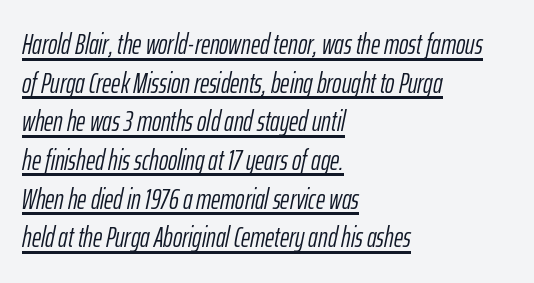
Q: Is the text bold? A: No.
Q: Is the text italic (slanted)? A: Yes, it leans right by about 12 degrees.
Q: Is the text underlined? A: Yes.
Q: How is the paragraph aligned? A: Left-aligned.
Q: Is the spacing between letters normal or unusually wide? A: Normal.
Q: Is the spacing between lines tight, normal or loose? A: Normal.
Q: Width (condensed, normal, or wide)? A: Condensed.
Q: Stroke contrast? A: Low.
Q: x-height? A: Medium.
Q: Monospaced? A: No.
